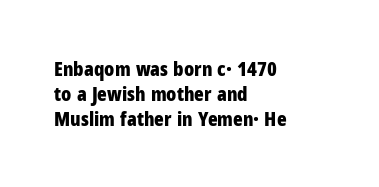
The space directly below the letters is spotless. This rendering uses left alignment, leaving the right contour irregular. The typography opts for an upright posture over an oblique one. Each word holds together tightly as a unit, with standard inter-letter gaps. Pretty heavy lettering here — definitely bold.
